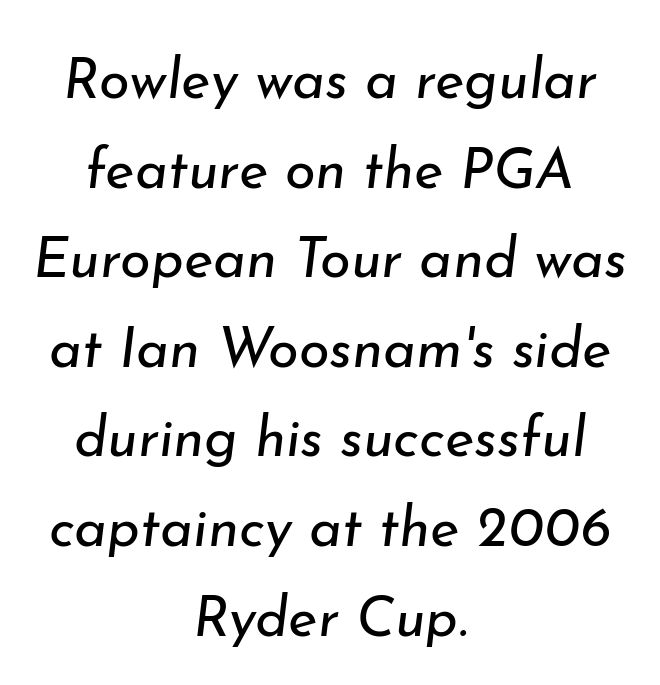
Neither beginnings nor endings align; midpoints do. Looking at the ascenders, they clearly lean. Note the varied advance widths — an 'i' is clearly narrower than an 'm'. Stroke thickness stays within the range of a standard reading face or lighter. The horizontal fit of the characters is conventional and even.
